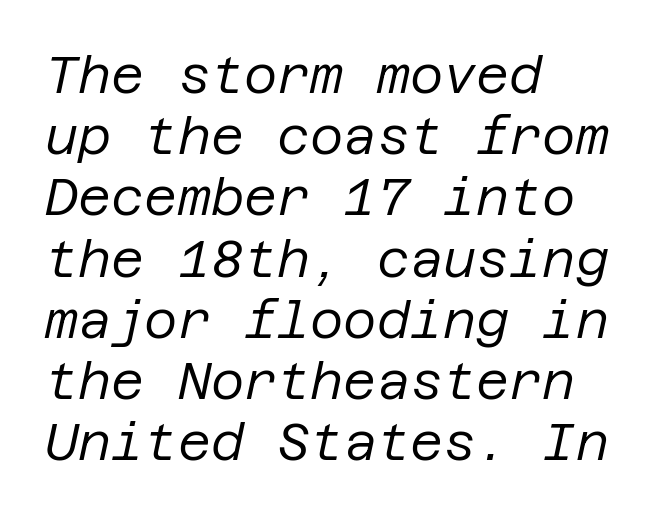
The typography opts for an oblique posture over an upright one. Descender tails drop into unmarked territory. Heaviness? Minimal to ordinary, like unemphasized prose. Short and long lines alike share a common starting point at left.
